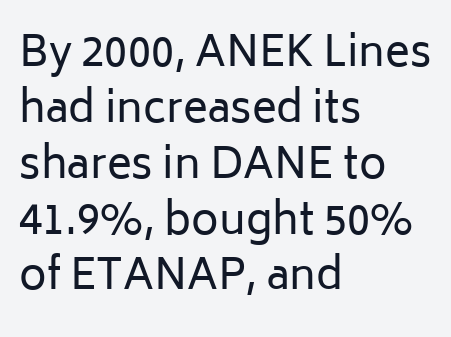
The image shows 42 px regular-weight sans-serif type, upright; set left-aligned, normal line spacing (1.33x), normal letter spacing, not underlined; low stroke contrast and a medium x-height.
